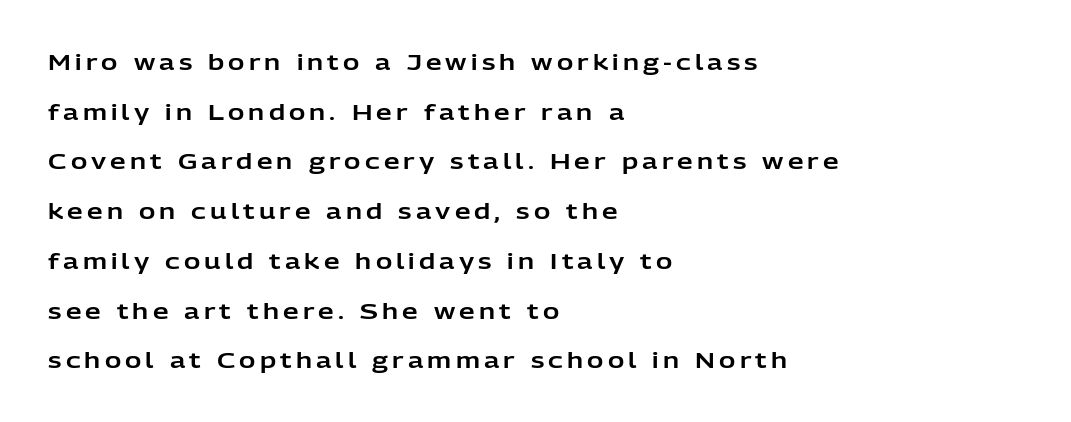
Q: Is the text italic (slanted)? A: No, it is upright.
Q: Is the text underlined? A: No.
Q: How is the paragraph aligned? A: Left-aligned.
Q: Is the spacing between lines tight, normal or loose? A: Loose.
